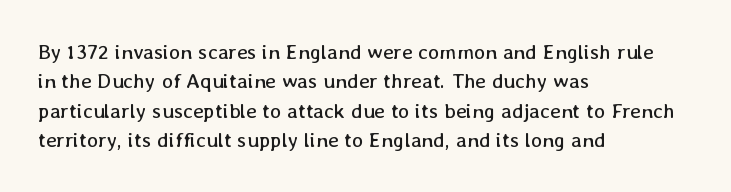
{"italic": "no", "bold": "no", "underline": "no", "align": "left", "line_spacing": "normal", "line_spacing_ratio": 1.4, "letter_spacing": "normal", "letter_spacing_em": 0.0, "glyph_px": 21}
